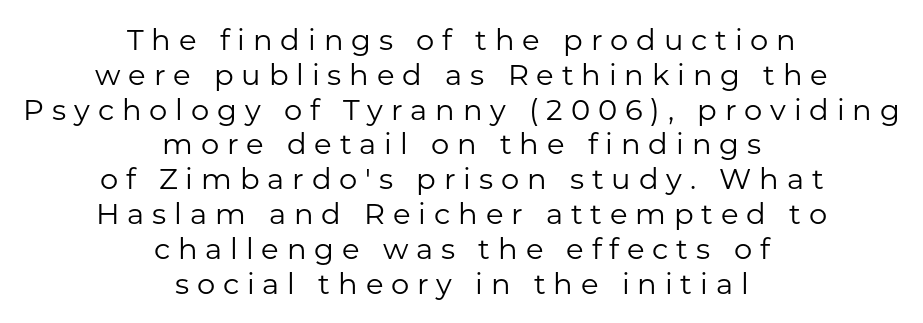
Q: Is the text bold? A: No.
Q: Is the text italic (slanted)? A: No, it is upright.
Q: Is the typeface a serif or a sans-serif typeface? A: Sans-serif.
Q: Is the text underlined? A: No.
Q: How is the paragraph aligned? A: Centered.
Q: Is the spacing between letters normal or unusually wide? A: Unusually wide.
Q: Width (condensed, normal, or wide)? A: Normal.
Q: Stroke contrast? A: Low.
Q: x-height? A: Medium.
Q: Monospaced? A: No.
